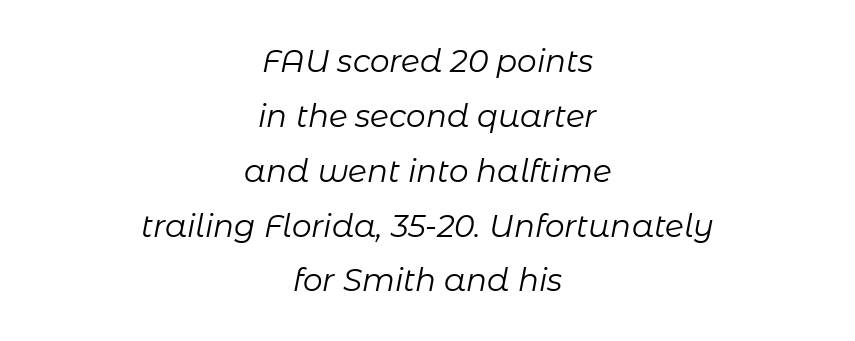
The image shows 31 px regular-weight type, italic (leaning right); set centered, line spacing 1.77x, normal letter spacing, not underlined; low stroke contrast and a medium x-height.
